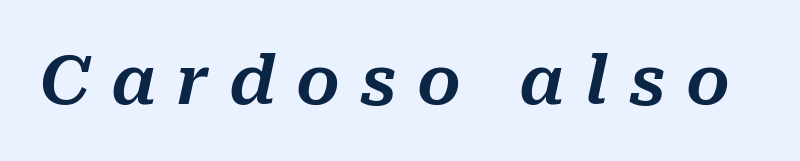
These lines are rendered in a variable-pitch font. This sample uses an oblique cut, with every glyph tilted off the vertical. Short note: letters widely spaced. Underline: absent.
